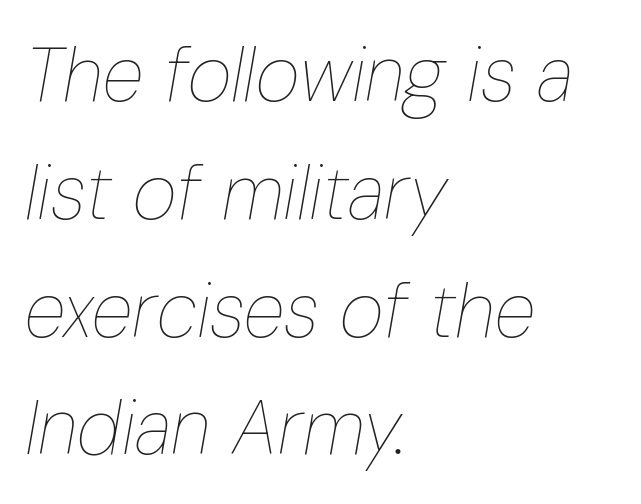
Bare-footed words on every line. Honestly, the letter spacing is just normal — you wouldn't notice it. On a weight scale, this lands at 450 or below. The compositor pushed each line to the left boundary.
